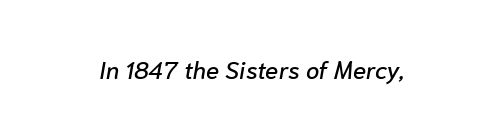
{"italic": "yes", "lean": "right", "slant_degrees": 10, "underline": "no", "letter_spacing": "normal", "letter_spacing_em": 0.0, "glyph_px": 24}
